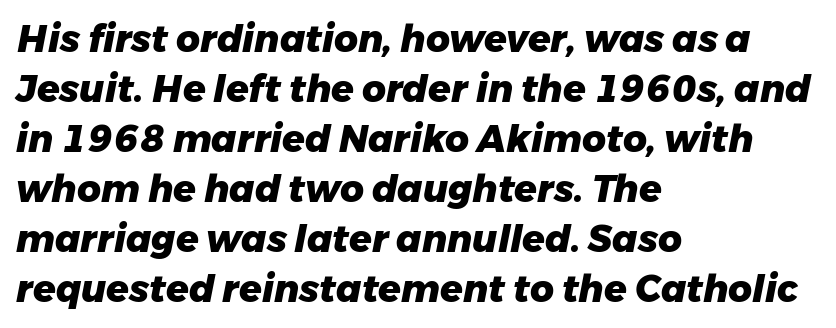
{"italic": "yes", "lean": "right", "slant_degrees": 11, "bold": "yes", "weight": "heavy", "width": "normal", "stroke_contrast": "low", "x_height": "medium", "monospaced": "no", "underline": "no", "align": "left", "line_spacing": "normal", "line_spacing_ratio": 1.35, "letter_spacing": "normal", "letter_spacing_em": 0.0, "glyph_px": 37}
